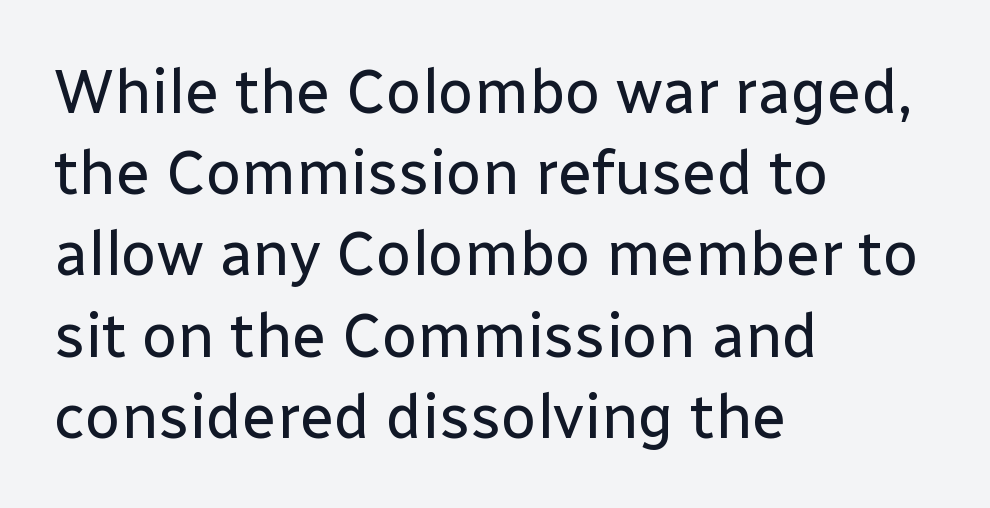
Q: Is the text bold? A: No.
Q: Is the text italic (slanted)? A: No, it is upright.
Q: Is the typeface a serif or a sans-serif typeface? A: Sans-serif.
Q: Is the text underlined? A: No.
Q: How is the paragraph aligned? A: Left-aligned.
Q: Is the spacing between letters normal or unusually wide? A: Normal.
Q: Is the spacing between lines tight, normal or loose? A: Normal.
Q: Width (condensed, normal, or wide)? A: Normal.
Q: Stroke contrast? A: Low.
Q: x-height? A: Medium.
Q: Monospaced? A: No.
